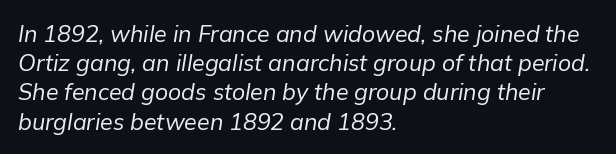
Line starts are locked; line ends wander. Letters rest on an invisible, unmarked baseline. Between one letter and the next there's only the usual sliver of space. The letters are slanted; this is an italic face. Leading matches the norm, producing a regular column.
